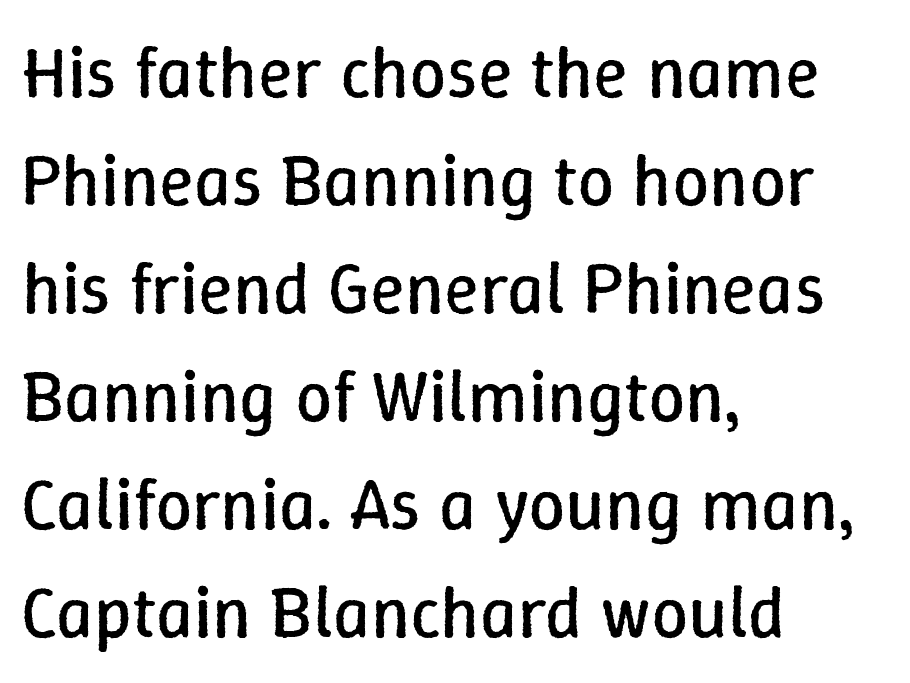
Bare-footed words on every line. Think of a printed novel: that variable character pitch is what you see here. Is the letter spacing exaggerated? No — it looks like the ordinary default. The font's upright variant was chosen for this text.
